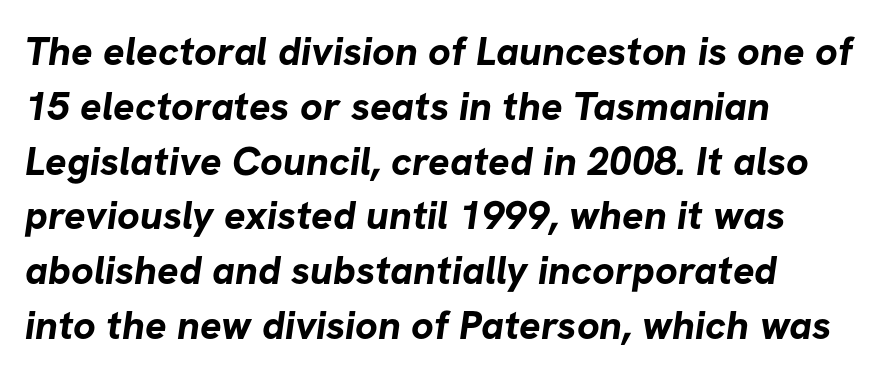
Q: Is the text bold? A: Yes.
Q: Is the typeface a serif or a sans-serif typeface? A: Sans-serif.
Q: Is the text underlined? A: No.
Q: How is the paragraph aligned? A: Left-aligned.
Q: Is the spacing between letters normal or unusually wide? A: Normal.
Q: Is the spacing between lines tight, normal or loose? A: Normal.
Q: Width (condensed, normal, or wide)? A: Normal.
Q: Stroke contrast? A: Low.
Q: x-height? A: Medium.
Q: Monospaced? A: No.
